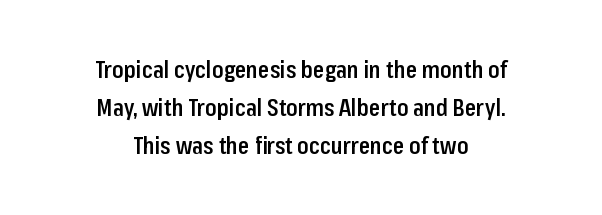
{"italic": "no", "bold": "semi", "underline": "no", "align": "center", "line_spacing": "normal", "line_spacing_ratio": 1.66, "letter_spacing": "normal", "letter_spacing_em": 0.0, "glyph_px": 23}
